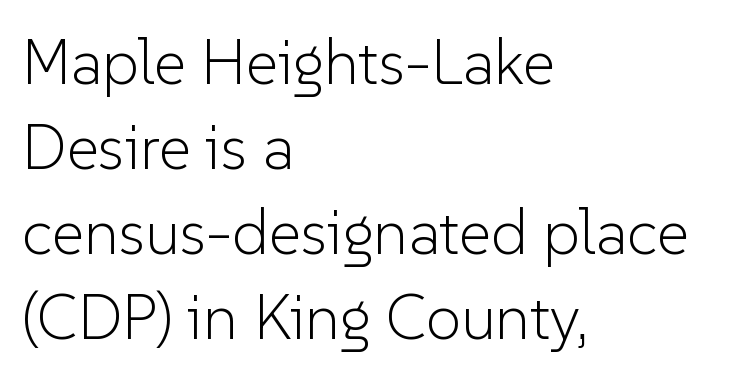
Descenders are the only things crossing below the line. Interline gaps are of average width in this sample. If you drew a ruler down the left edge, every line would touch it. The font family rendered here belongs to the sans-serif group.
